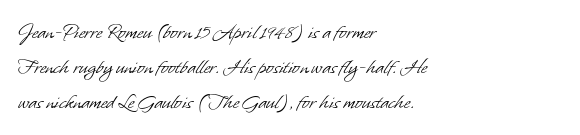
Q: Is the text bold? A: No.
Q: Is the text underlined? A: No.
Q: How is the paragraph aligned? A: Left-aligned.
Q: Is the spacing between letters normal or unusually wide? A: Normal.
Q: Is the spacing between lines tight, normal or loose? A: Normal.
